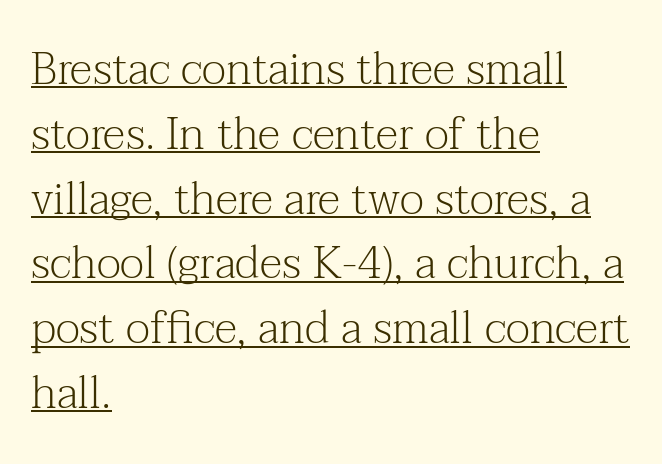
Q: Is the text bold? A: No.
Q: Is the text italic (slanted)? A: No, it is upright.
Q: Is the typeface a serif or a sans-serif typeface? A: Serif.
Q: Is the text underlined? A: Yes.
Q: How is the paragraph aligned? A: Left-aligned.
Q: Is the spacing between letters normal or unusually wide? A: Normal.
Q: Is the spacing between lines tight, normal or loose? A: Normal.
Q: Width (condensed, normal, or wide)? A: Normal.
Q: Stroke contrast? A: Medium.
Q: x-height? A: Medium.
Q: Monospaced? A: No.
